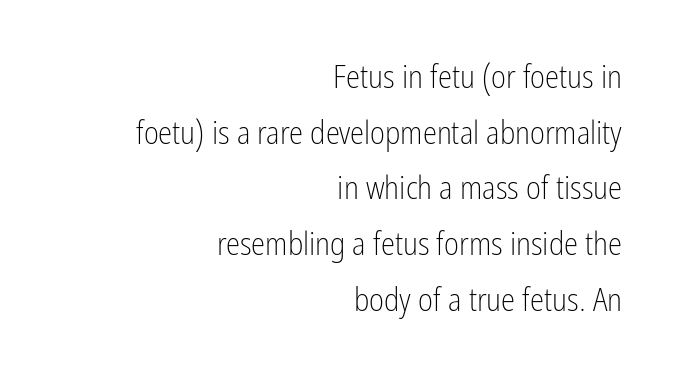
Italic: no, the glyphs are upright roman. Nothing heavy about these letters — not bold at all. Proportional: the letters do not fall into vertical columns. Leftover space on each line is placed entirely before the opening word.
